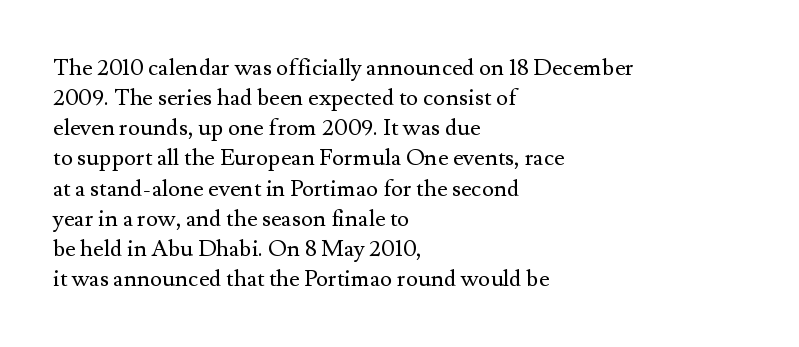
The image shows 23 px text type, upright; set left-aligned, normal line spacing (1.31x), normal letter spacing, not underlined.
